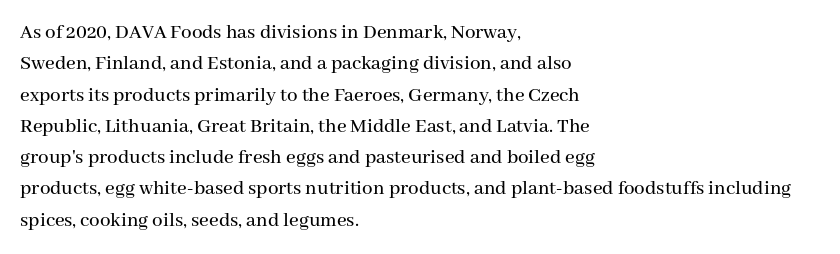
The image shows 21 px text type, upright; set left-aligned, normal line spacing (1.49x), normal letter spacing, not underlined.
